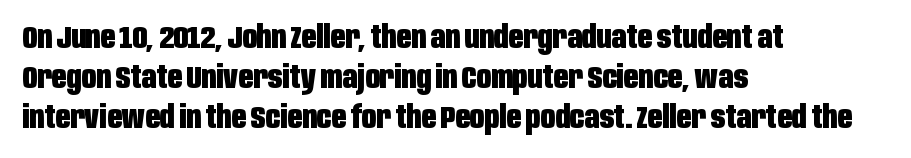
Q: Is the text bold? A: Yes.
Q: Is the text italic (slanted)? A: No, it is upright.
Q: Is the typeface a serif or a sans-serif typeface? A: Sans-serif.
Q: Is the text underlined? A: No.
Q: How is the paragraph aligned? A: Left-aligned.
Q: Is the spacing between letters normal or unusually wide? A: Normal.
Q: Is the spacing between lines tight, normal or loose? A: Normal.
Q: Width (condensed, normal, or wide)? A: Condensed.
Q: Stroke contrast? A: Low.
Q: x-height? A: Large.
Q: Monospaced? A: No.
